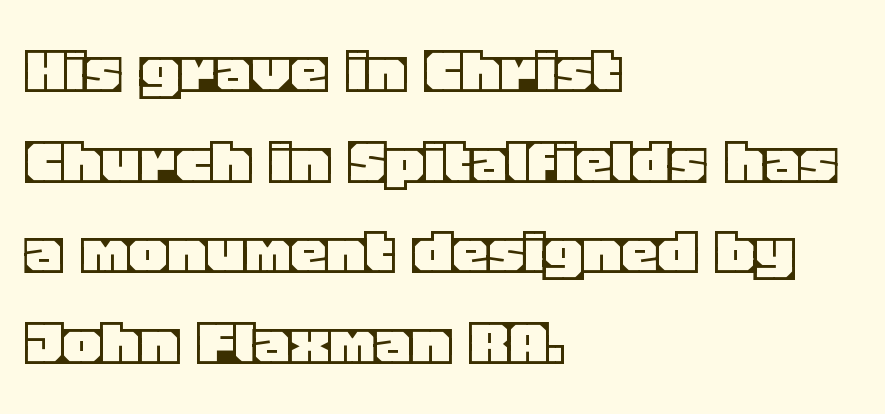
Q: Is the text italic (slanted)? A: No, it is upright.
Q: Is the text underlined? A: No.
Q: How is the paragraph aligned? A: Left-aligned.
Q: Is the spacing between letters normal or unusually wide? A: Normal.
Q: Width (condensed, normal, or wide)? A: Normal.
Q: x-height? A: Large.
Q: Monospaced? A: No.
